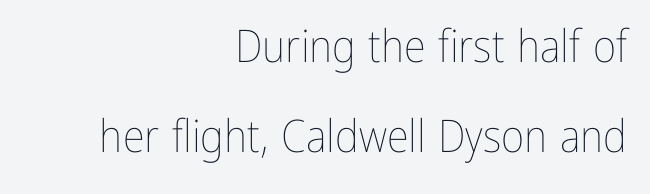
{"italic": "no", "bold": "no", "weight": "thin", "width": "condensed", "stroke_contrast": "low", "x_height": "medium", "monospaced": "no", "underline": "no", "align": "right", "line_spacing": "loose", "line_spacing_ratio": 2.01, "letter_spacing": "normal", "letter_spacing_em": 0.0, "glyph_px": 45}
